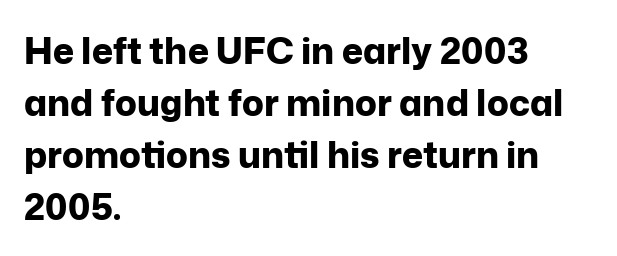
{"serif": "no", "italic": "no", "bold": "yes", "weight": "bold", "width": "normal", "stroke_contrast": "low", "x_height": "medium", "monospaced": "no", "underline": "no", "align": "left", "line_spacing": "normal", "line_spacing_ratio": 1.44, "letter_spacing": "normal", "letter_spacing_em": 0.0, "glyph_px": 36}
